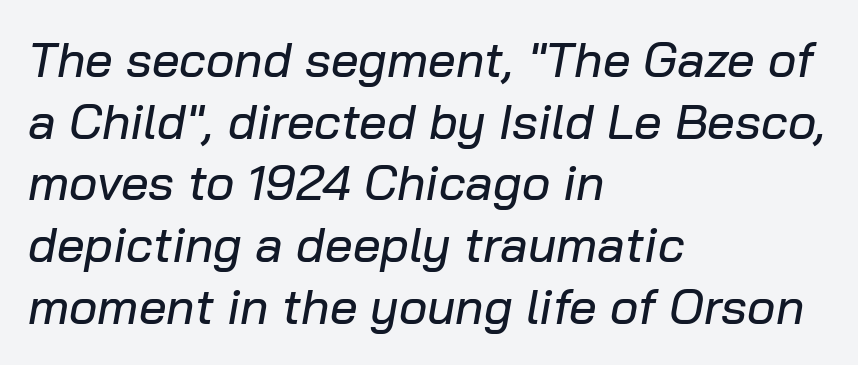
{"italic": "yes", "lean": "right", "slant_degrees": 10, "width": "normal", "stroke_contrast": "low", "x_height": "medium", "monospaced": "no", "underline": "no", "align": "left", "line_spacing": "normal", "line_spacing_ratio": 1.26, "letter_spacing": "normal", "letter_spacing_em": 0.0, "glyph_px": 49}
